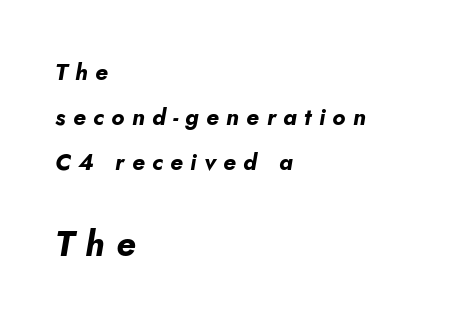
The face used here is proportionally spaced, like ordinary book or web type. These words are printed bold, with thick strokes throughout. The type is letterspaced generously, with wide tracking. You get the small type first, then a jump to larger type.
